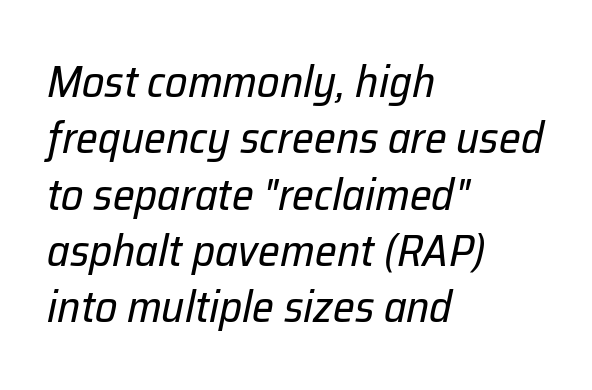
Words appear dense and cohesive because spacing is normal. Regarding leading, the lines here are spaced in the standard way. Lines of text with bare space underneath. The weight would be labelled regular, book, light, or lighter still. There's an unmistakable incline to the writing here.
